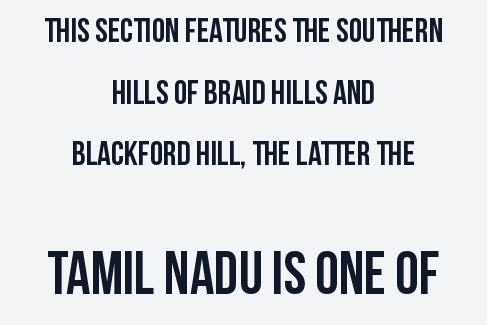
Q: Is the text bold? A: Yes.
Q: Is the text italic (slanted)? A: No, it is upright.
Q: Is the typeface a serif or a sans-serif typeface? A: Sans-serif.
Q: Is the text underlined? A: No.
Q: How is the paragraph aligned? A: Centered.
Q: Is the spacing between letters normal or unusually wide? A: Normal.
Q: Which block of text is set in a larger size, the first (top) or the second (bottom)? A: The second (bottom) one.
Q: Width (condensed, normal, or wide)? A: Condensed.
Q: Stroke contrast? A: Low.
Q: x-height? A: Large.
Q: Monospaced? A: No.
